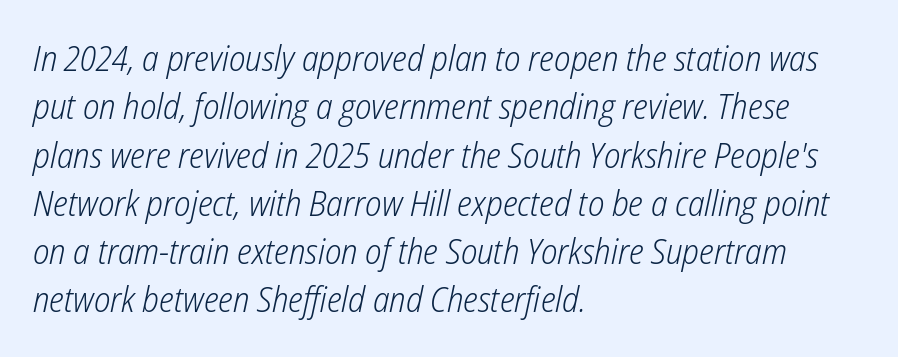
Q: Is the text bold? A: No.
Q: Is the text italic (slanted)? A: Yes, it leans right by about 12 degrees.
Q: Is the text underlined? A: No.
Q: How is the paragraph aligned? A: Left-aligned.
Q: Is the spacing between letters normal or unusually wide? A: Normal.
Q: Is the spacing between lines tight, normal or loose? A: Normal.
Q: Width (condensed, normal, or wide)? A: Condensed.
Q: Stroke contrast? A: Low.
Q: x-height? A: Medium.
Q: Monospaced? A: No.
